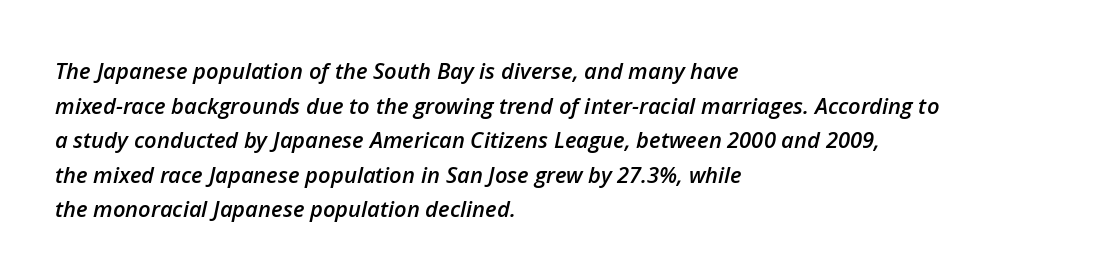
The paragraph has a hard left edge and a soft right edge. Weight: semibold (demi). Slanted lettering throughout. The face used here is rendered with its standard letterfit. The zone under the glyphs is completely vacant.
